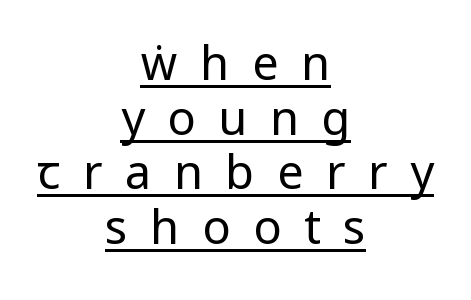
{"serif": "no", "italic": "no", "bold": "no", "weight": "regular", "width": "condensed", "stroke_contrast": "low", "x_height": "large", "monospaced": "no", "underline": "yes", "align": "center", "line_spacing_ratio": 1.16, "letter_spacing": "wide", "letter_spacing_em": 0.48, "glyph_px": 47}
